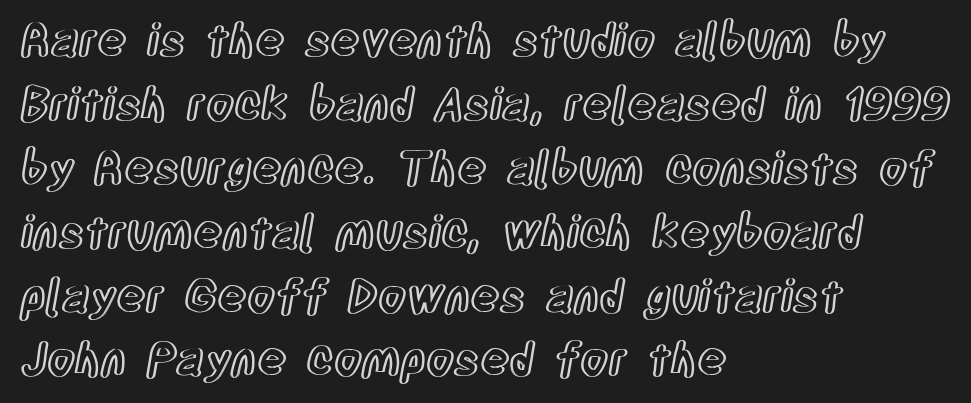
The image shows 45 px condensed type; set left-aligned, normal line spacing (1.42x), normal letter spacing, not underlined; a large x-height.
